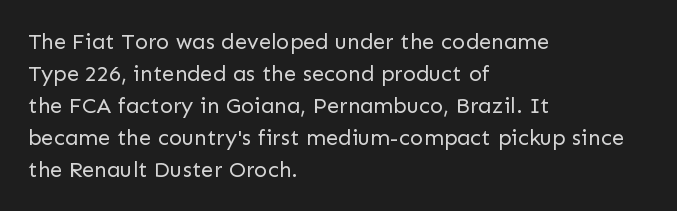
The image shows 22 px text type, upright; set left-aligned, normal line spacing (1.45x), normal letter spacing, not underlined.
